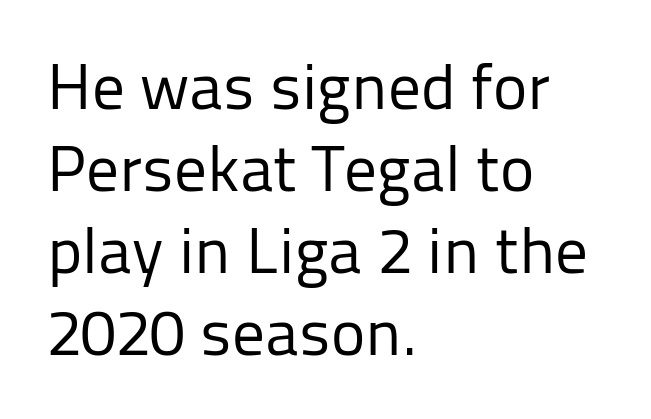
Q: Is the text bold? A: No.
Q: Is the text italic (slanted)? A: No, it is upright.
Q: Is the typeface a serif or a sans-serif typeface? A: Sans-serif.
Q: Is the text underlined? A: No.
Q: How is the paragraph aligned? A: Left-aligned.
Q: Is the spacing between letters normal or unusually wide? A: Normal.
Q: Is the spacing between lines tight, normal or loose? A: Normal.
Q: Width (condensed, normal, or wide)? A: Normal.
Q: Stroke contrast? A: Low.
Q: x-height? A: Medium.
Q: Monospaced? A: No.
